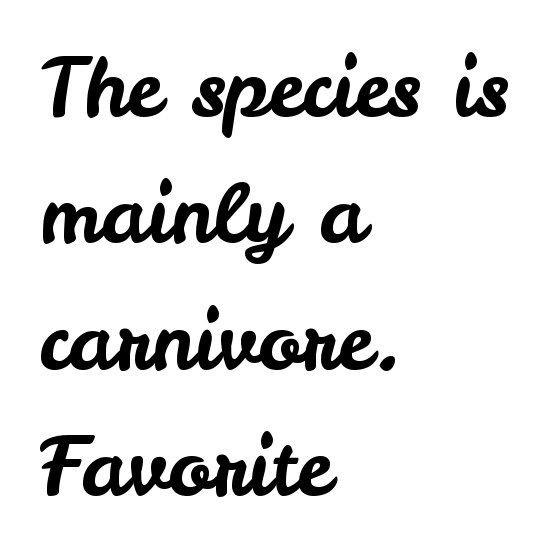
The image shows 80 px sans-serif type; set left-aligned, normal line spacing (1.58x), normal letter spacing, not underlined; low stroke contrast and a small x-height.
